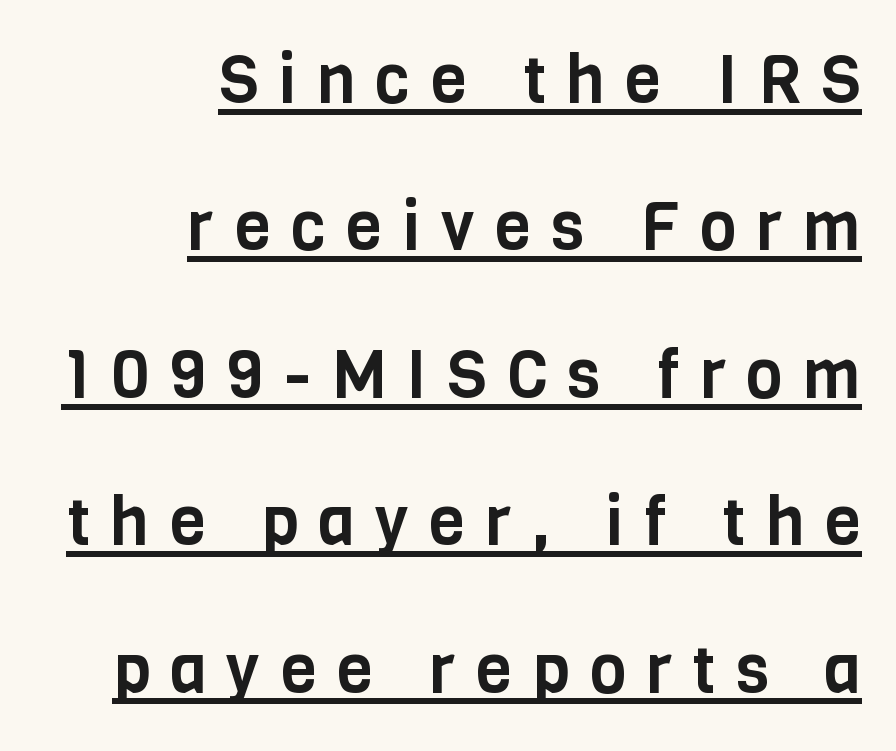
The image shows 67 px condensed sans-serif type, upright; set right-aligned, loose line spacing (2.2x), unusually wide letter spacing (+0.3 em), underlined; low stroke contrast and a large x-height.
